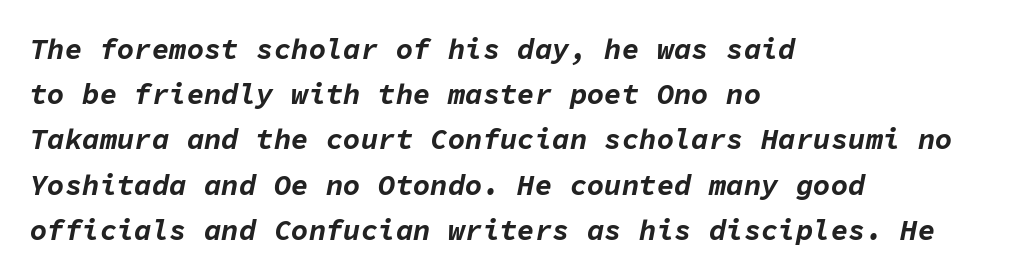
The image shows 29 px bold type, italic (leaning right), monospaced; set left-aligned, normal line spacing (1.56x), normal letter spacing, not underlined; low stroke contrast and a medium x-height.
